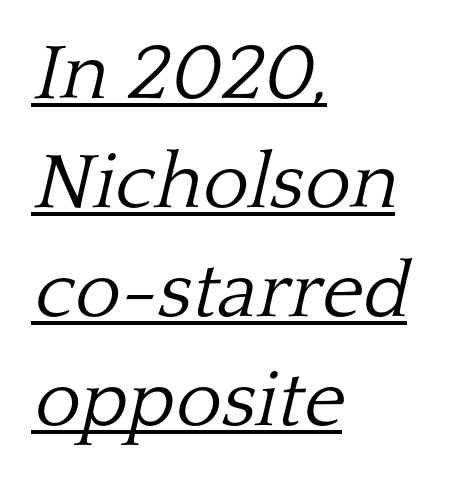
The image shows 79 px light serif type, italic (leaning right); set left-aligned, normal line spacing (1.38x), normal letter spacing, underlined; low stroke contrast and a medium x-height.
